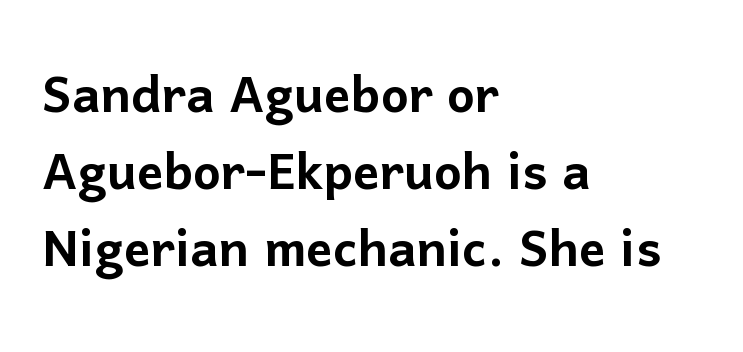
Stroke terminals: plain, sans-serif. Horizontal alignment here is leftward, the default for most running prose. Glyph-to-glyph distance matches everyday printed text. This sample uses an upright cut, with every glyph sitting square on the baseline. A typesetter would call this proportional, since set widths differ per character.
